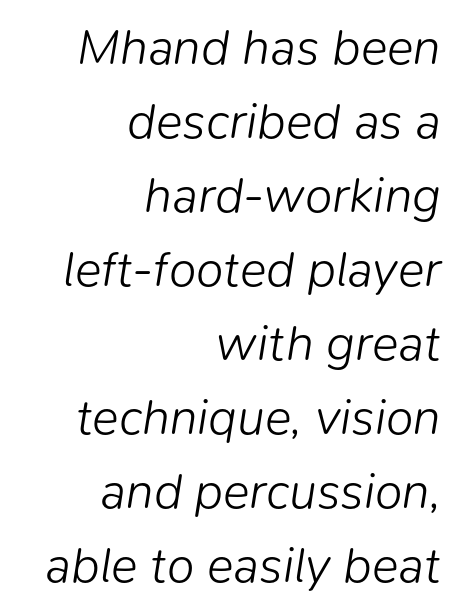
{"italic": "yes", "lean": "right", "slant_degrees": 9, "bold": "no", "weight": "light", "width": "normal", "stroke_contrast": "low", "x_height": "medium", "monospaced": "no", "underline": "no", "align": "right", "line_spacing": "normal", "line_spacing_ratio": 1.48, "letter_spacing": "normal", "letter_spacing_em": 0.0, "glyph_px": 50}
